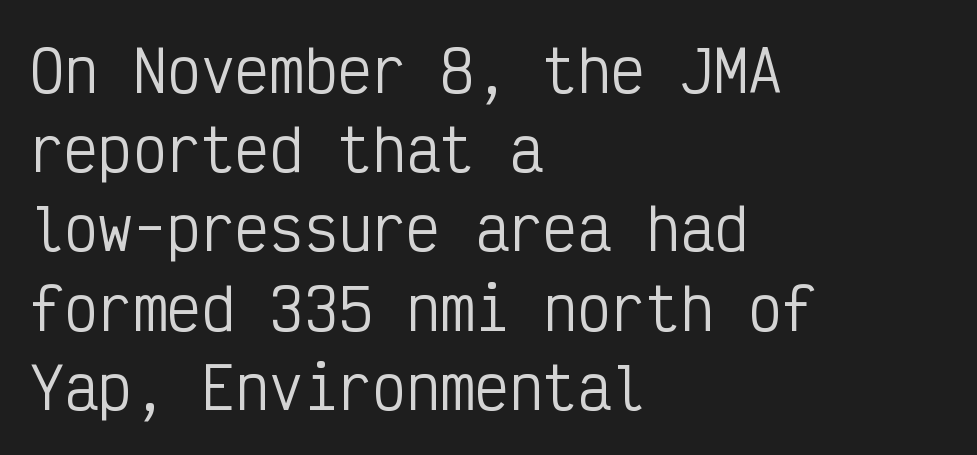
Spacing verdict: monospaced, one width for all characters. A roman cut, with each character standing at attention. Standard letterfit; no display-style spreading of the glyphs. Typeset ragged right — the left edge is the straight one.
